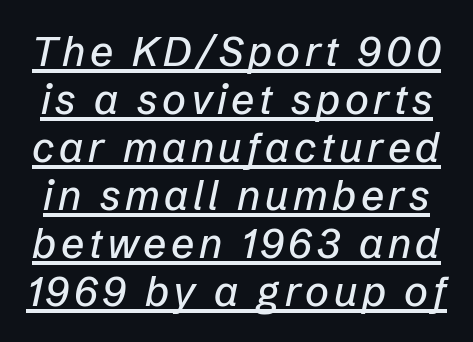
The image shows 41 px text type, italic (leaning right); set line spacing 1.17x, underlined; low stroke contrast and a medium x-height.
